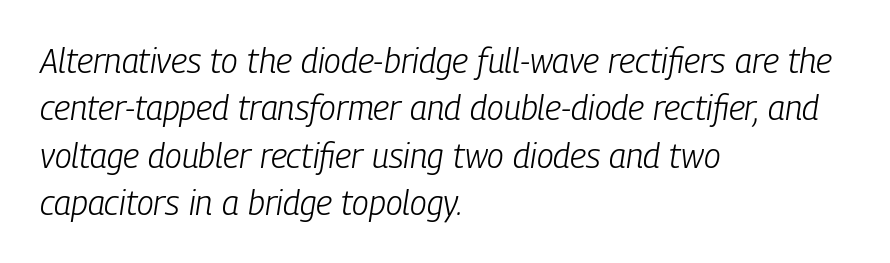
The image shows 34 px light, condensed type, italic (leaning right); set left-aligned, normal line spacing (1.39x), normal letter spacing, not underlined; low stroke contrast and a medium x-height.
